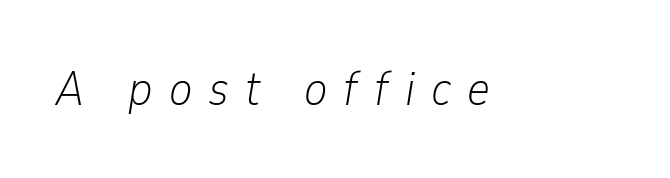
Q: Is the text bold? A: No.
Q: Is the text italic (slanted)? A: Yes, it leans right by about 9 degrees.
Q: Is the text underlined? A: No.
Q: Is the spacing between letters normal or unusually wide? A: Unusually wide.
Q: Width (condensed, normal, or wide)? A: Condensed.
Q: Stroke contrast? A: Low.
Q: x-height? A: Medium.
Q: Monospaced? A: No.
